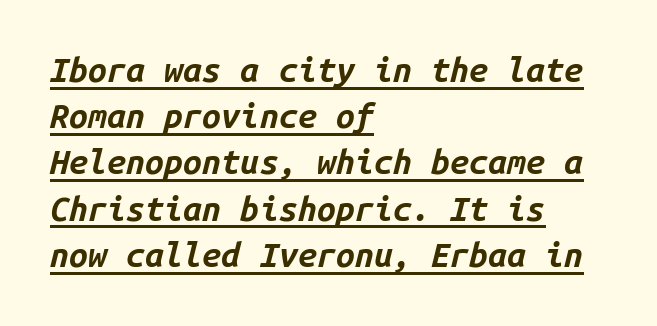
The image shows 34 px bold type, italic (leaning right), monospaced; set left-aligned, normal line spacing (1.36x), normal letter spacing, underlined; low stroke contrast and a medium x-height.
